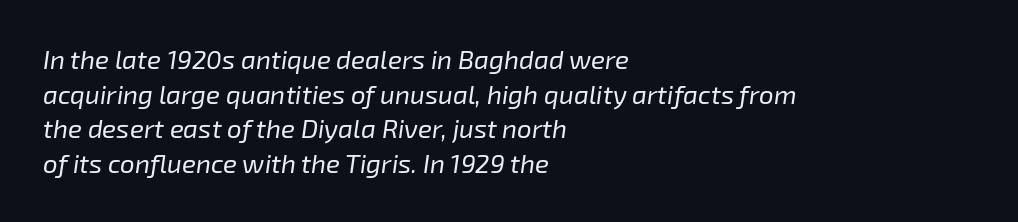
{"italic": "yes", "lean": "right", "slant_degrees": 8, "bold": "no", "underline": "no", "align": "left", "line_spacing": "normal", "line_spacing_ratio": 1.33, "letter_spacing": "normal", "letter_spacing_em": 0.0, "glyph_px": 26}
